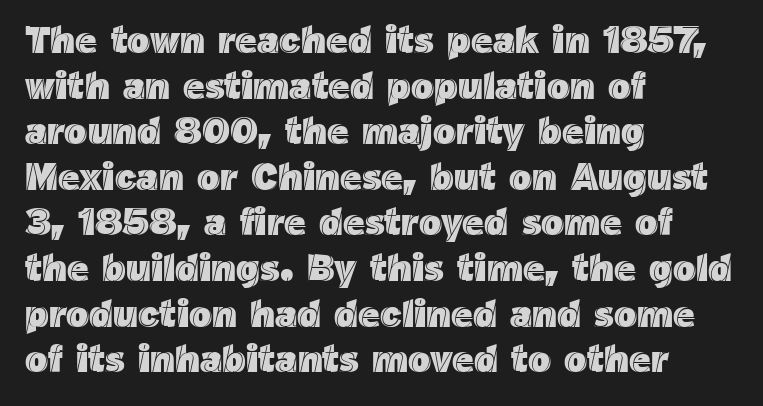
These lines keep a tight, regular rhythm from letter to letter. Ascenders rise straight up at ninety degrees. You could not count columns in this text — the font is proportionally spaced. Left-aligned paragraph, ragged on the right.
